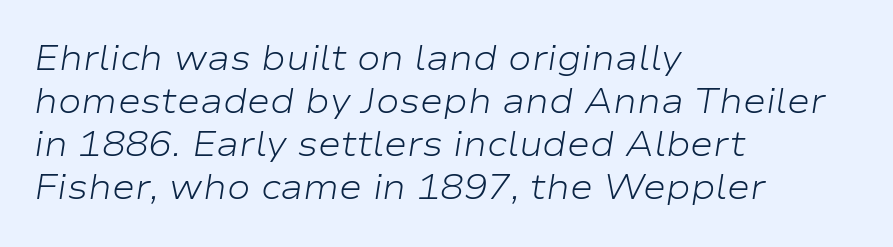
Q: Is the text bold? A: No.
Q: Is the text italic (slanted)? A: Yes, it leans right by about 9 degrees.
Q: Is the text underlined? A: No.
Q: How is the paragraph aligned? A: Left-aligned.
Q: Is the spacing between letters normal or unusually wide? A: Normal.
Q: Width (condensed, normal, or wide)? A: Wide.
Q: Stroke contrast? A: Low.
Q: x-height? A: Medium.
Q: Monospaced? A: No.
